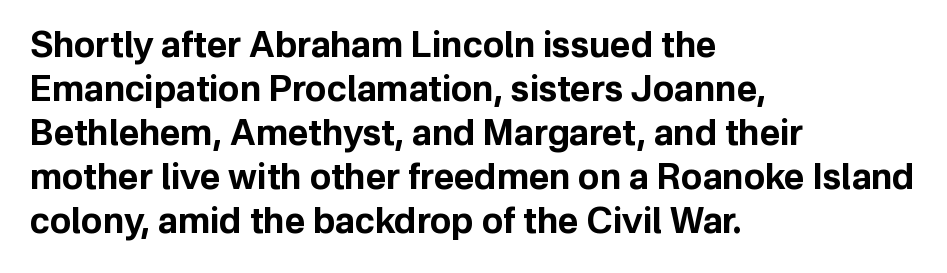
This sample uses plain, unmodified letter spacing. In terms of weight, the rendering is a true, heavy bold. Has an underline been added? It has not. Characters remain perfectly vertical along every line.
